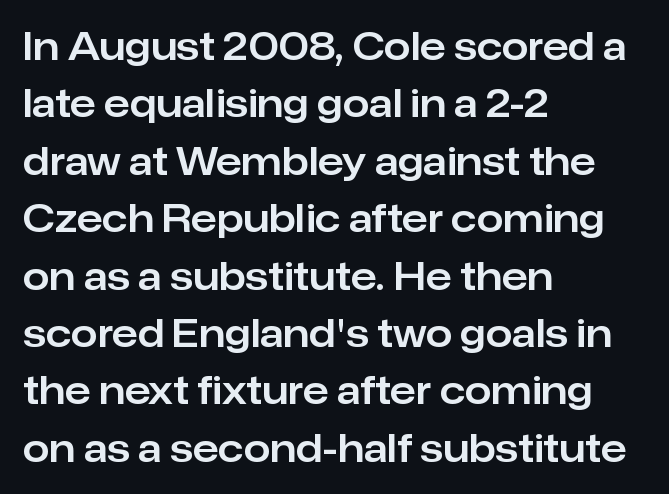
The image shows 38 px sans-serif type, upright; set left-aligned, normal line spacing (1.51x), normal letter spacing, not underlined; low stroke contrast and a medium x-height.
